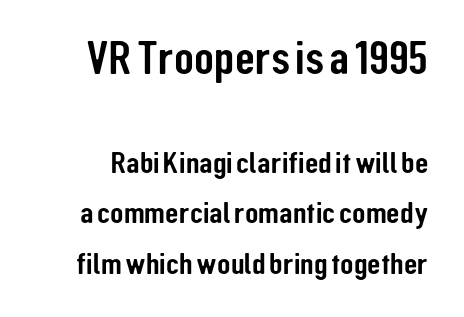
The image shows 46 px condensed sans-serif type, upright; set normal line spacing (1.63x), normal letter spacing, not underlined; the first (top) block is 1.48x larger; low stroke contrast and a medium x-height.
